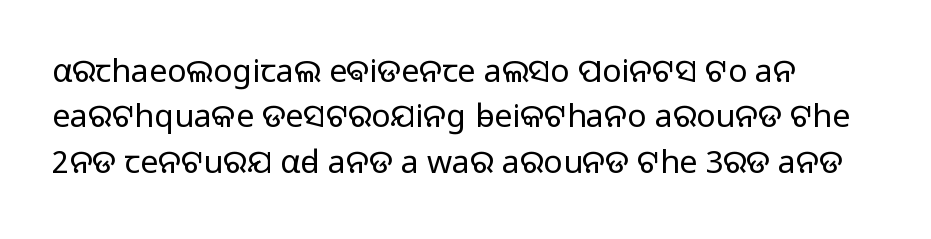
Q: Is the text bold? A: No.
Q: Is the text italic (slanted)? A: No, it is upright.
Q: Is the typeface a serif or a sans-serif typeface? A: Sans-serif.
Q: Is the text underlined? A: No.
Q: How is the paragraph aligned? A: Left-aligned.
Q: Is the spacing between letters normal or unusually wide? A: Normal.
Q: Is the spacing between lines tight, normal or loose? A: Normal.
Q: Width (condensed, normal, or wide)? A: Normal.
Q: Stroke contrast? A: Low.
Q: x-height? A: Medium.
Q: Monospaced? A: No.
